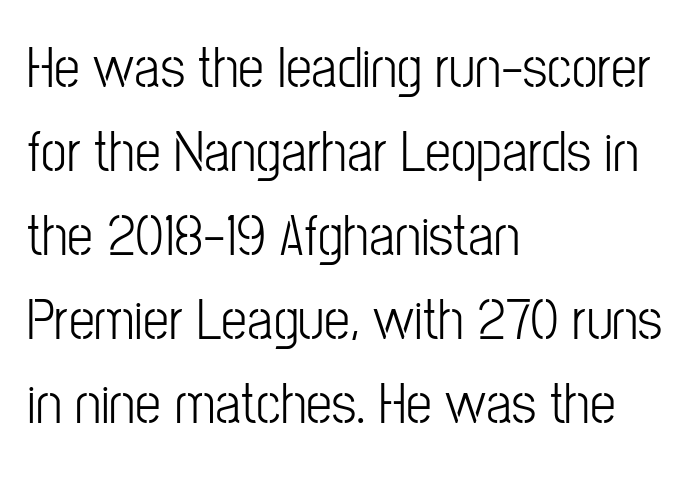
Q: Is the text bold? A: No.
Q: Is the text italic (slanted)? A: No, it is upright.
Q: Is the typeface a serif or a sans-serif typeface? A: Sans-serif.
Q: Is the text underlined? A: No.
Q: How is the paragraph aligned? A: Left-aligned.
Q: Is the spacing between letters normal or unusually wide? A: Normal.
Q: Is the spacing between lines tight, normal or loose? A: Normal.
Q: Width (condensed, normal, or wide)? A: Condensed.
Q: Stroke contrast? A: Low.
Q: x-height? A: Medium.
Q: Monospaced? A: No.
